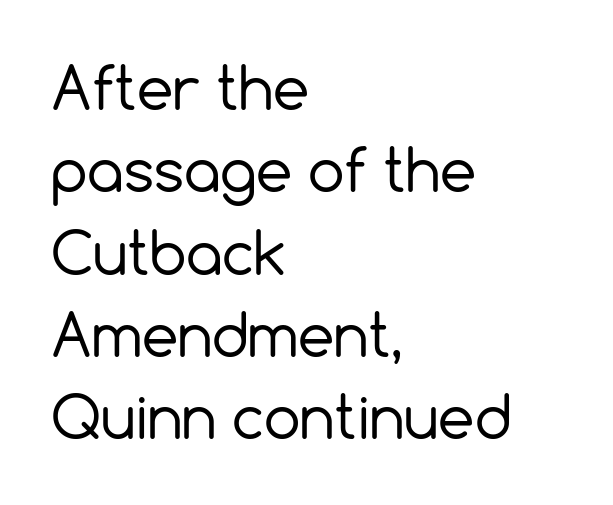
{"serif": "no", "italic": "no", "bold": "no", "weight": "regular", "width": "normal", "x_height": "medium", "monospaced": "no", "underline": "no", "align": "left", "line_spacing": "normal", "line_spacing_ratio": 1.42, "letter_spacing": "normal", "letter_spacing_em": 0.0, "glyph_px": 58}
